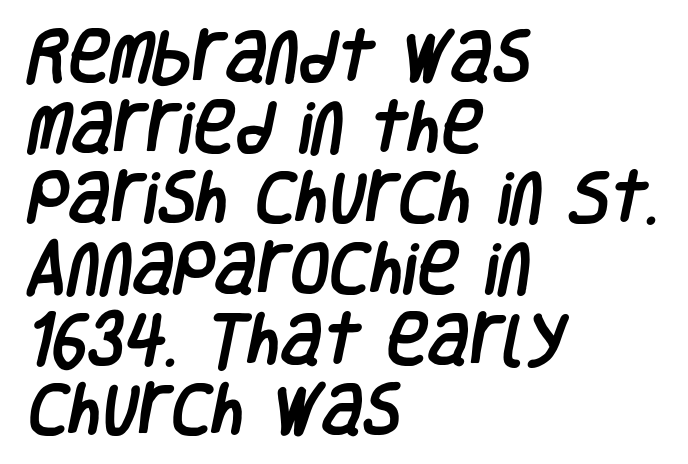
The gaps between neighbouring characters are ordinary and unremarkable. You could not count columns in this text — the font is proportionally spaced. Lines of text with bare space underneath. Line starts are locked; line ends wander. Each letter's strokes conclude bluntly, with no projecting serifs.
